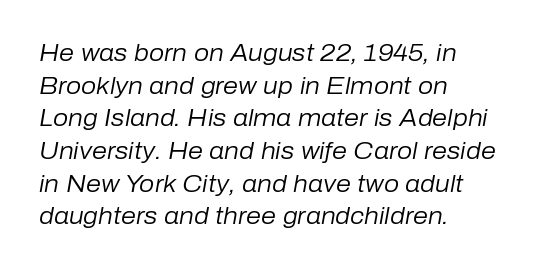
The image shows 24 px text type, italic (leaning right); set left-aligned, normal line spacing (1.36x), normal letter spacing, not underlined.
